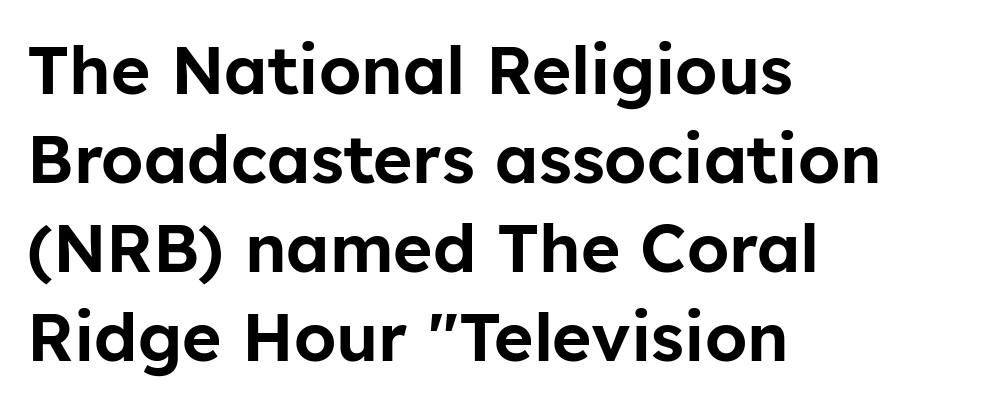
Compared with typical paragraphs, the rows here are spaced about the same. The compositor pushed each line to the left boundary. Varying glyph widths throughout — classic text-font behaviour. Underline: absent.
